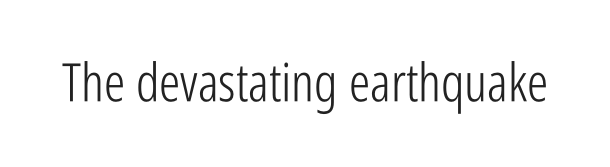
{"serif": "no", "italic": "no", "bold": "no", "weight": "light", "width": "condensed", "stroke_contrast": "low", "x_height": "medium", "monospaced": "no", "underline": "no", "letter_spacing": "normal", "letter_spacing_em": 0.0, "glyph_px": 53}
